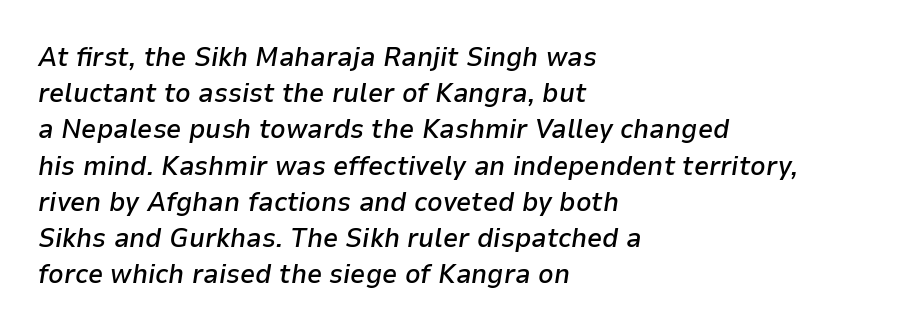
The image shows 27 px text type, italic (leaning right); set left-aligned, normal line spacing (1.34x), normal letter spacing, not underlined.
